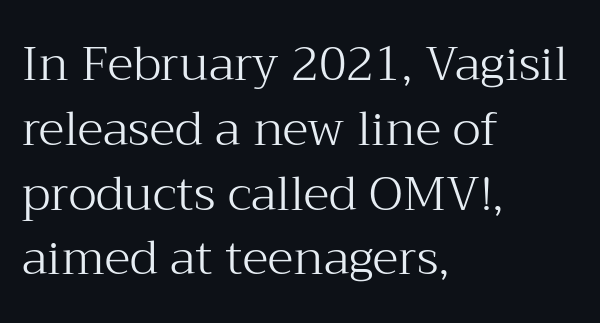
Q: Is the text bold? A: No.
Q: Is the text italic (slanted)? A: No, it is upright.
Q: Is the typeface a serif or a sans-serif typeface? A: Serif.
Q: Is the text underlined? A: No.
Q: How is the paragraph aligned? A: Left-aligned.
Q: Is the spacing between letters normal or unusually wide? A: Normal.
Q: Is the spacing between lines tight, normal or loose? A: Normal.
Q: Width (condensed, normal, or wide)? A: Normal.
Q: Stroke contrast? A: Medium.
Q: x-height? A: Medium.
Q: Monospaced? A: No.
